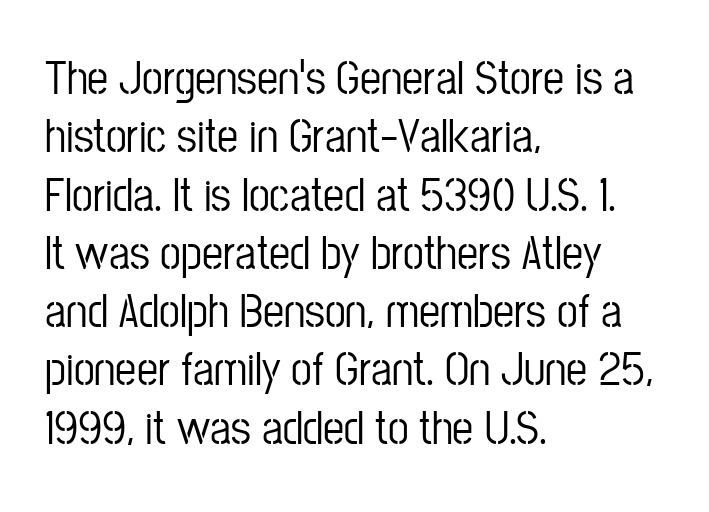
{"serif": "no", "italic": "no", "width": "condensed", "stroke_contrast": "low", "x_height": "medium", "monospaced": "no", "underline": "no", "align": "left", "line_spacing_ratio": 1.24, "letter_spacing": "normal", "letter_spacing_em": 0.0, "glyph_px": 47}
